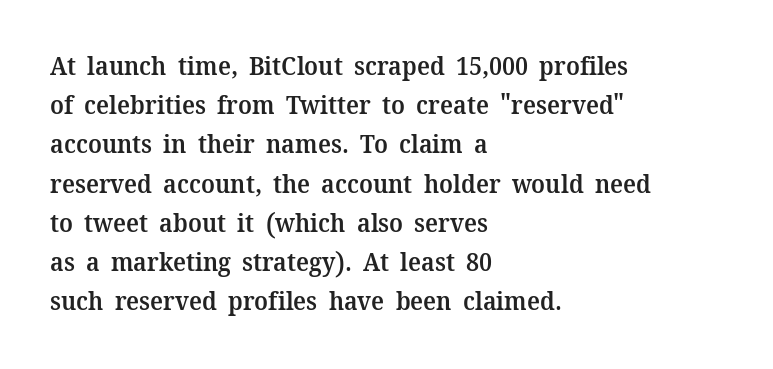
Q: Is the text bold? A: Semi-bold.
Q: Is the text italic (slanted)? A: No, it is upright.
Q: Is the text underlined? A: No.
Q: How is the paragraph aligned? A: Left-aligned.
Q: Is the spacing between letters normal or unusually wide? A: Normal.
Q: Is the spacing between lines tight, normal or loose? A: Normal.
